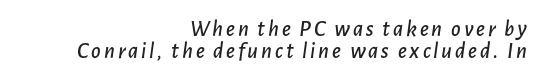
The image shows 23 px text type, italic (leaning right); set right-aligned, tight line spacing (0.97x), not underlined.
